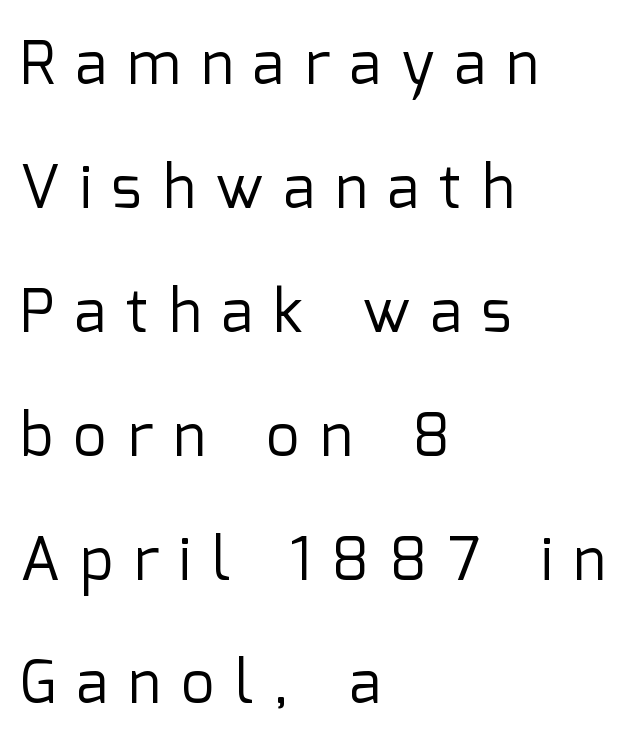
The image shows 59 px regular-weight sans-serif type, upright; set left-aligned, loose line spacing (2.1x), unusually wide letter spacing (+0.35 em), not underlined; low stroke contrast and a medium x-height.
